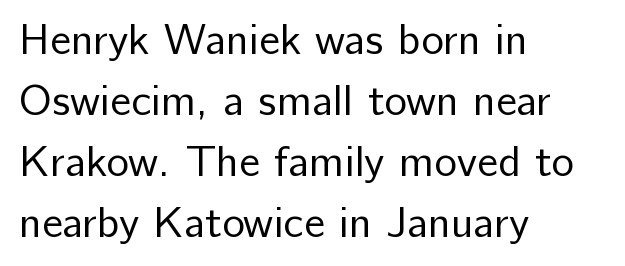
{"serif": "no", "italic": "no", "bold": "no", "weight": "regular", "width": "normal", "stroke_contrast": "low", "x_height": "medium", "monospaced": "no", "underline": "no", "align": "left", "line_spacing": "normal", "line_spacing_ratio": 1.42, "letter_spacing": "normal", "letter_spacing_em": 0.0, "glyph_px": 43}
